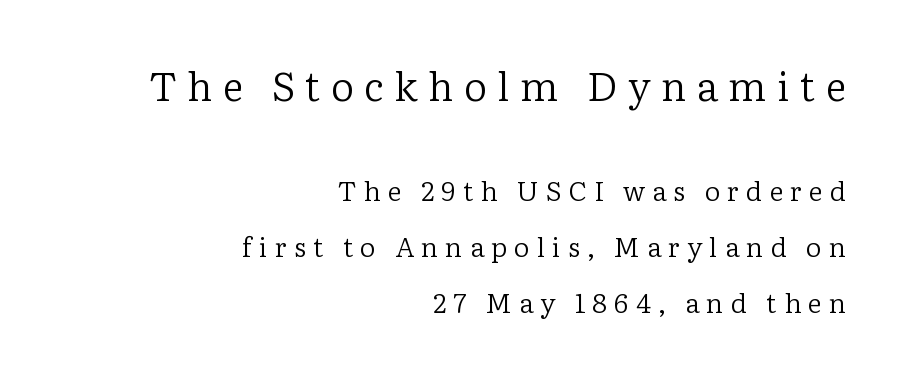
Q: Is the text bold? A: No.
Q: Is the text italic (slanted)? A: No, it is upright.
Q: Is the typeface a serif or a sans-serif typeface? A: Serif.
Q: Is the text underlined? A: No.
Q: How is the paragraph aligned? A: Right-aligned.
Q: Is the spacing between letters normal or unusually wide? A: Unusually wide.
Q: Is the spacing between lines tight, normal or loose? A: Loose.
Q: Which block of text is set in a larger size, the first (top) or the second (bottom)? A: The first (top) one.
Q: Width (condensed, normal, or wide)? A: Normal.
Q: Stroke contrast? A: Low.
Q: x-height? A: Medium.
Q: Monospaced? A: No.
